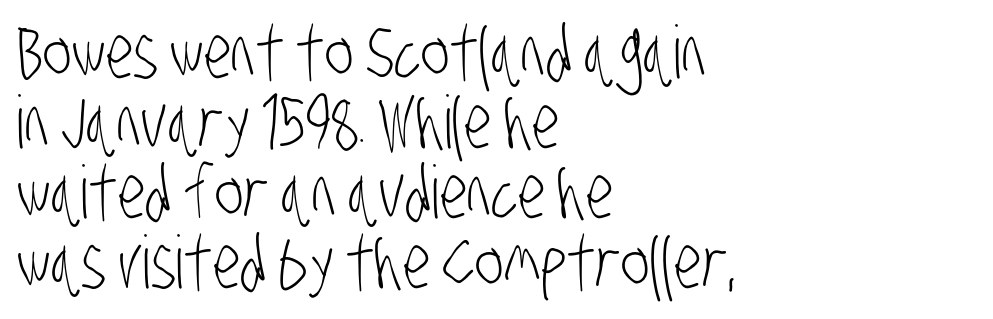
The image shows 73 px light, condensed sans-serif type; set left-aligned, tight line spacing (0.96x), normal letter spacing, not underlined; low stroke contrast and a large x-height.
